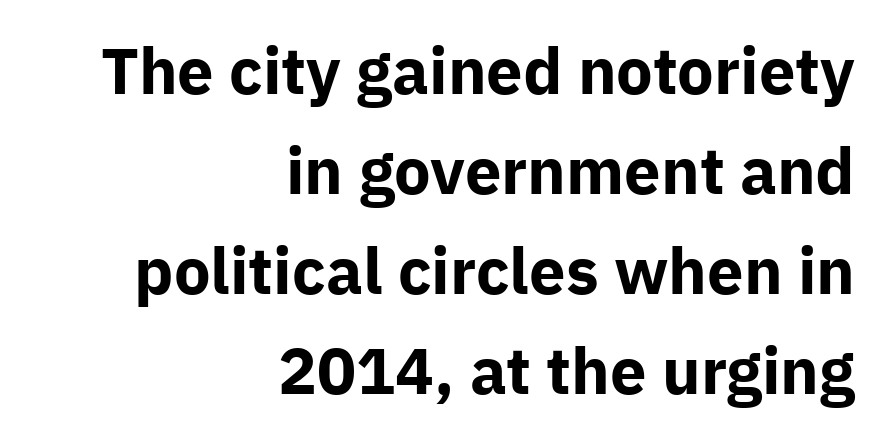
Q: Is the text bold? A: Yes.
Q: Is the text italic (slanted)? A: No, it is upright.
Q: Is the typeface a serif or a sans-serif typeface? A: Sans-serif.
Q: Is the text underlined? A: No.
Q: How is the paragraph aligned? A: Right-aligned.
Q: Is the spacing between letters normal or unusually wide? A: Normal.
Q: Is the spacing between lines tight, normal or loose? A: Normal.
Q: Width (condensed, normal, or wide)? A: Normal.
Q: Stroke contrast? A: Low.
Q: x-height? A: Medium.
Q: Monospaced? A: No.
